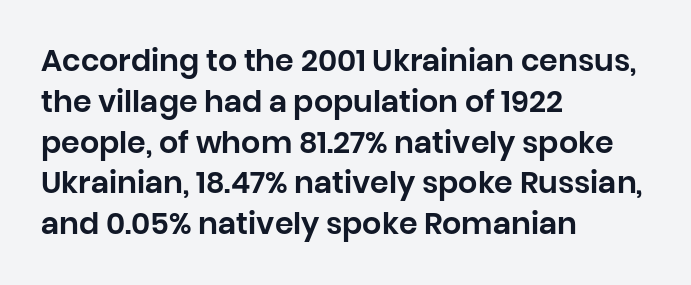
Regarding leading, the lines here are spaced in the standard way. Here the glyphs are tracked normally, forming tight word shapes. The letters stand straight up with perfectly vertical stems. Note the varied advance widths — an 'i' is clearly narrower than an 'm'. The string is rendered with underlining switched off.
